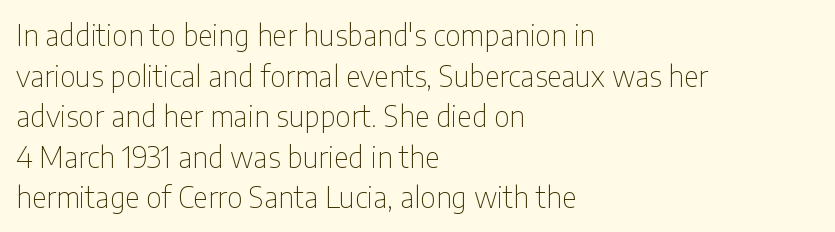
The rendering shows plain stroke endings on the letterforms — a sans-serif design. Where is the straight margin? On the left. Standard letterfit; no display-style spreading of the glyphs. Bold? No — there's no thickening of the strokes. Students, observe: this is what conventionally led text looks like.
